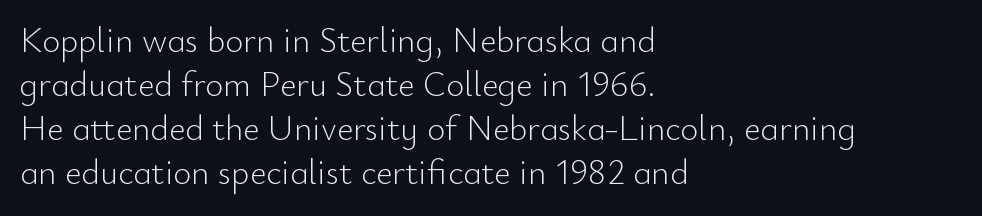
Q: Is the text bold? A: No.
Q: Is the text italic (slanted)? A: No, it is upright.
Q: Is the typeface a serif or a sans-serif typeface? A: Sans-serif.
Q: Is the text underlined? A: No.
Q: How is the paragraph aligned? A: Left-aligned.
Q: Is the spacing between letters normal or unusually wide? A: Normal.
Q: Is the spacing between lines tight, normal or loose? A: Normal.
Q: Width (condensed, normal, or wide)? A: Normal.
Q: Stroke contrast? A: Low.
Q: x-height? A: Small.
Q: Monospaced? A: No.
